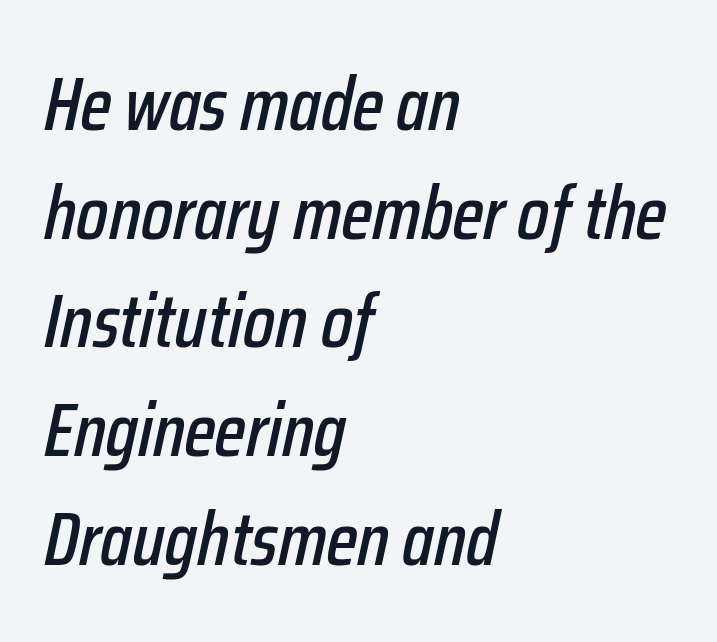
If you measured baseline to baseline, you'd find a middling distance. The passage shown is typed in a proportional face where columns would drift. A typesetter would call this zero additional tracking. A classic flush-left, rag-right setting is used for this passage.
